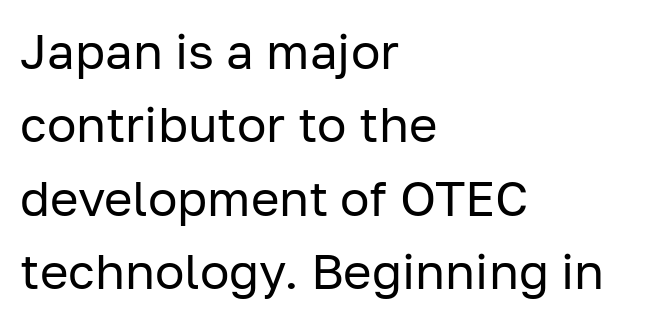
Weight: regular or lighter. The vertical gap from one line to the next is medium. The line texture is even and compact thanks to regular tracking. Observe the absence of serifs on each vertical stroke in this sample. The rendering uses natural spacing where letterforms have individual widths. Quick note: not italic, upright.
